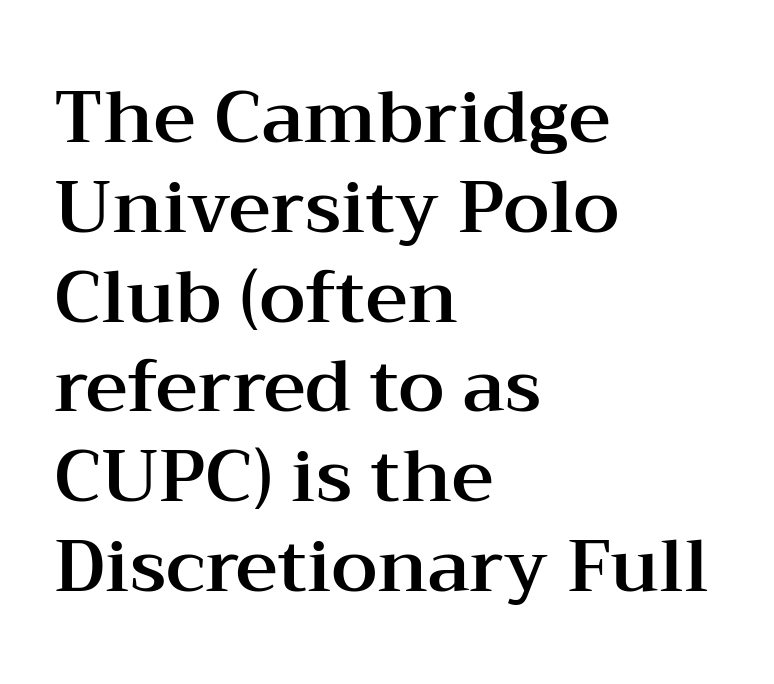
Q: Is the text italic (slanted)? A: No, it is upright.
Q: Is the typeface a serif or a sans-serif typeface? A: Serif.
Q: Is the text underlined? A: No.
Q: How is the paragraph aligned? A: Left-aligned.
Q: Is the spacing between letters normal or unusually wide? A: Normal.
Q: Width (condensed, normal, or wide)? A: Wide.
Q: Stroke contrast? A: Medium.
Q: x-height? A: Medium.
Q: Monospaced? A: No.
